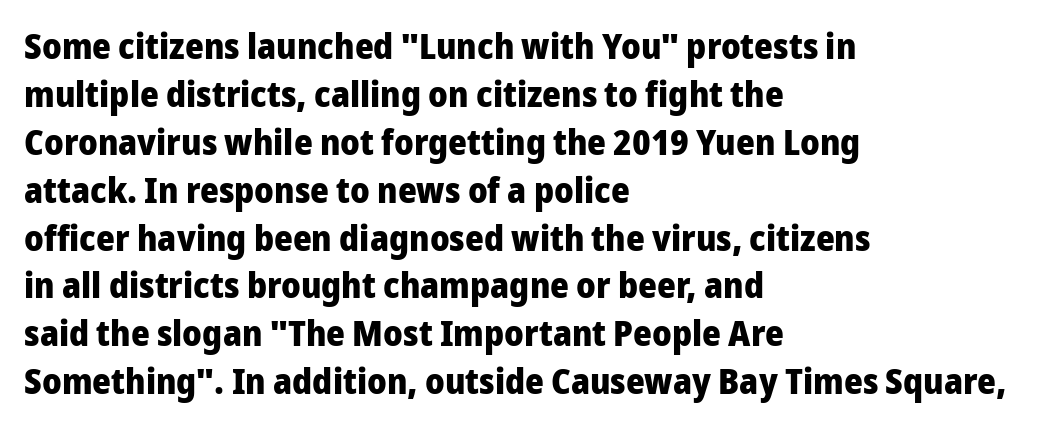
The image shows 36 px heavy sans-serif type, upright; set left-aligned, normal line spacing (1.33x), normal letter spacing, not underlined; low stroke contrast and a medium x-height.
